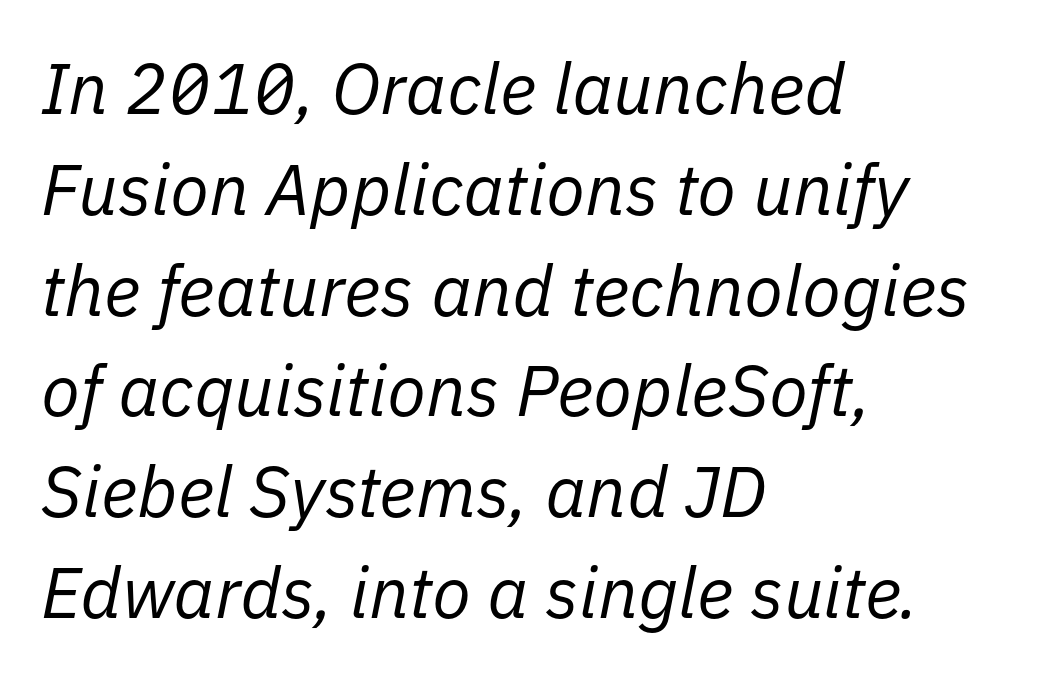
Quick note: interline space is typical. Layout note: lines flush left. Words float on clear page, feet unadorned. The typesetting does not lean heavy: it is not bold. Glyph-to-glyph distance matches everyday printed text. In terms of posture, this sample is oblique.
